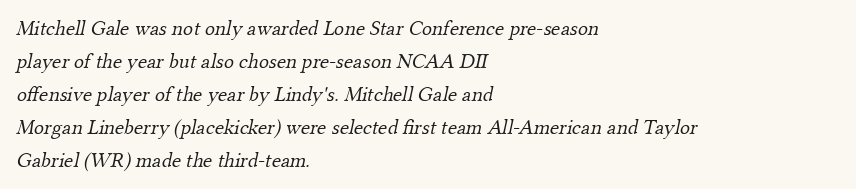
Spacing between characters is what you'd get straight out of the box. The letters look calm and open, with moderate or lighter stems. A bare baseline throughout the passage. The block of text has a typical density, with ordinary space between rows.
